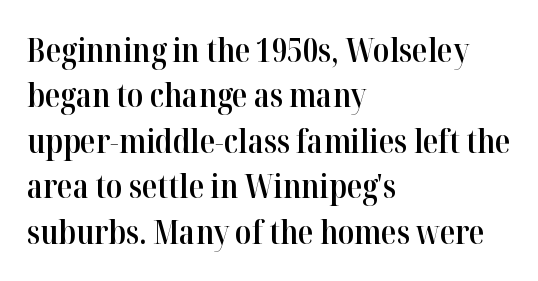
The image shows 32 px semibold serif type, upright; set left-aligned, normal line spacing (1.42x), normal letter spacing, not underlined; high stroke contrast and a medium x-height.
